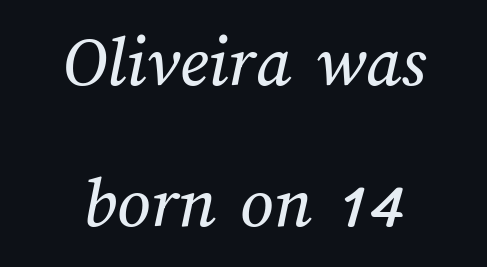
The image shows 73 px text type; set centered, loose line spacing (1.93x), normal letter spacing, not underlined; medium stroke contrast and a medium x-height.
